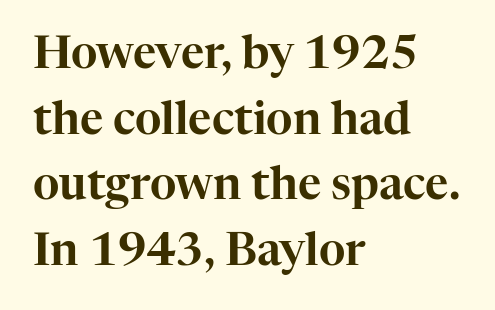
The image shows 45 px serif type, upright; set left-aligned, normal line spacing (1.46x), normal letter spacing, not underlined; high stroke contrast and a medium x-height.
